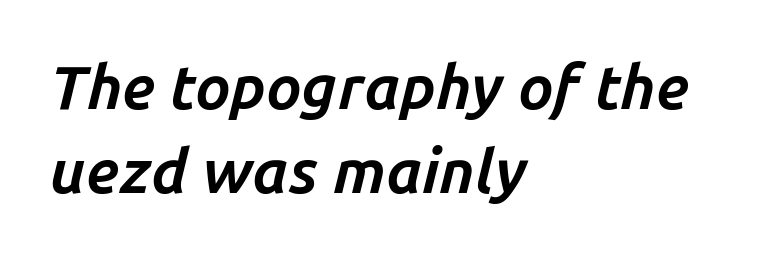
These words are printed bold, with thick strokes throughout. These lines are set flush left with a ragged right edge. Tracking here is standard; glyphs follow each other at the usual distance. The rendering uses natural spacing where letterforms have individual widths.
